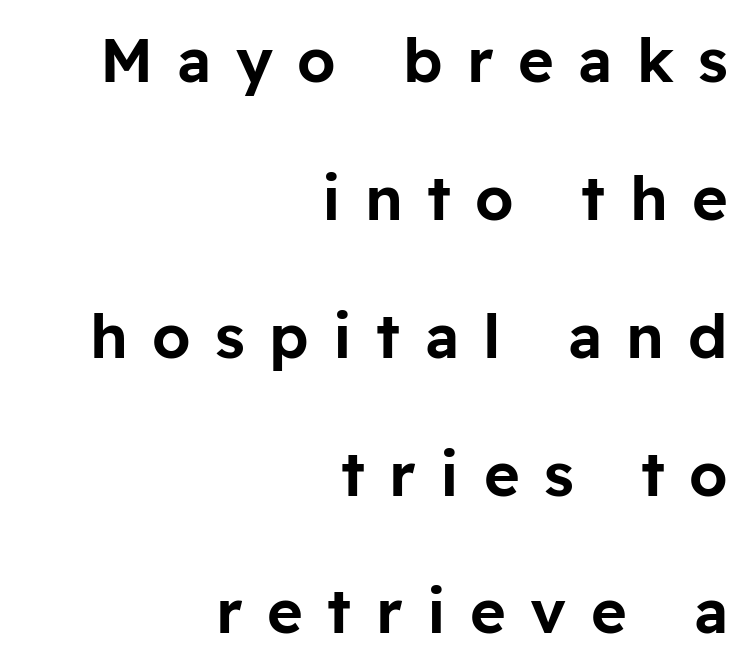
A great deal of white space separates one row of letters from the next. The passage shown is not underscored anywhere. Between one letter and the next there's a generous, obvious gap. The letters advance in unequal steps, a hallmark of proportional type. Teacher's note: observe the even right margin — that is flush-right alignment. A typesetter would label this face a sans.
